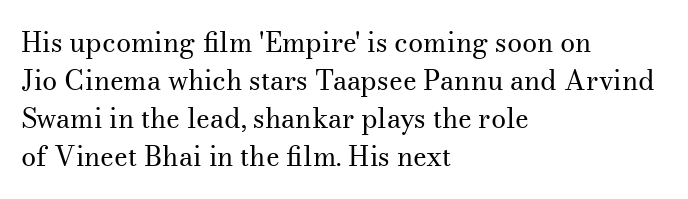
The designer left line spacing at the default. A classic flush-left, rag-right setting is used for this passage. The font sits on the lighter half of the weight spectrum, regular included. The letters stand straight up with perfectly vertical stems. No word sits above an underline.
